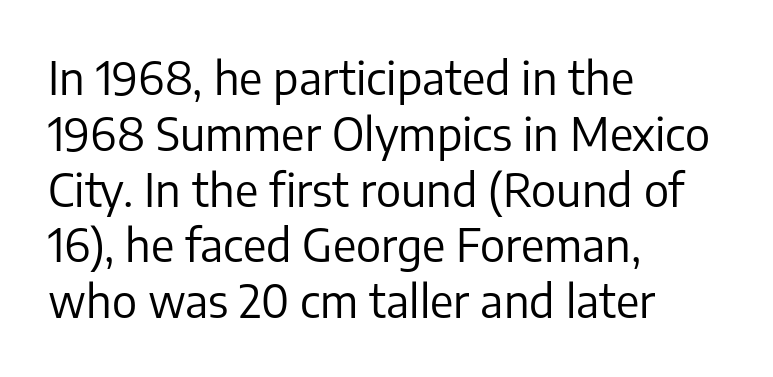
{"serif": "no", "italic": "no", "bold": "no", "weight": "regular", "width": "normal", "stroke_contrast": "low", "x_height": "medium", "monospaced": "no", "underline": "no", "align": "left", "line_spacing_ratio": 1.24, "letter_spacing": "normal", "letter_spacing_em": 0.0, "glyph_px": 45}
